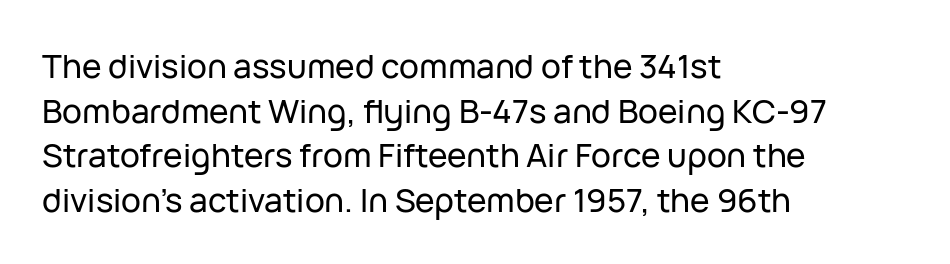
Q: Is the text italic (slanted)? A: No, it is upright.
Q: Is the typeface a serif or a sans-serif typeface? A: Sans-serif.
Q: Is the text underlined? A: No.
Q: How is the paragraph aligned? A: Left-aligned.
Q: Is the spacing between letters normal or unusually wide? A: Normal.
Q: Is the spacing between lines tight, normal or loose? A: Normal.
Q: Width (condensed, normal, or wide)? A: Normal.
Q: Stroke contrast? A: Low.
Q: x-height? A: Medium.
Q: Monospaced? A: No.
